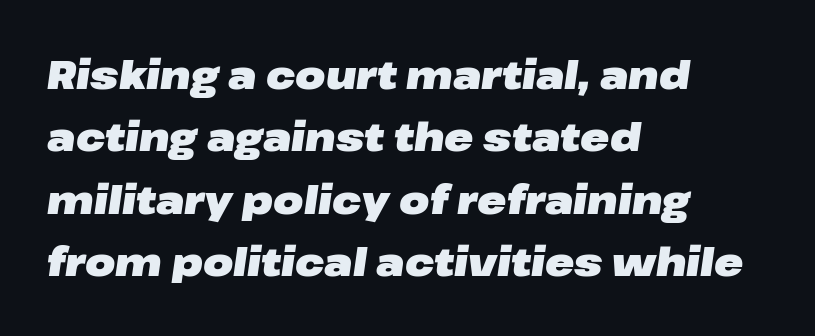
The image shows 39 px heavy, wide type, italic (leaning right); set left-aligned, normal line spacing (1.6x), normal letter spacing, not underlined; low stroke contrast and a medium x-height.
